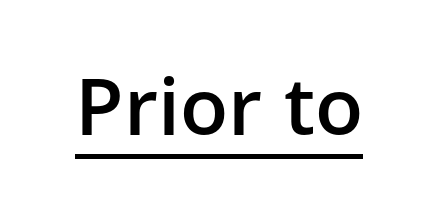
Designer's note — italics off, roman on. No feet cap the strokes, marking this as sans-serif type. How heavy is the stroke? Medium-heavy — a semibold, shy of bold. Every word sits above its own underline.
